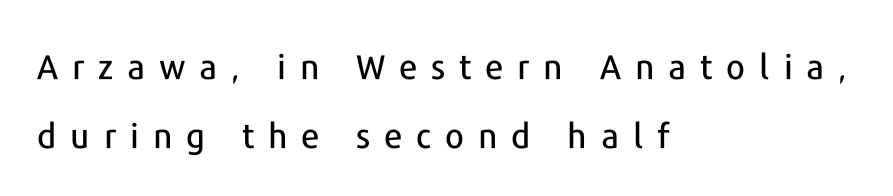
Q: Is the text italic (slanted)? A: No, it is upright.
Q: Is the typeface a serif or a sans-serif typeface? A: Sans-serif.
Q: Is the text underlined? A: No.
Q: How is the paragraph aligned? A: Left-aligned.
Q: Is the spacing between letters normal or unusually wide? A: Unusually wide.
Q: Is the spacing between lines tight, normal or loose? A: Loose.
Q: Width (condensed, normal, or wide)? A: Normal.
Q: Stroke contrast? A: Low.
Q: x-height? A: Medium.
Q: Monospaced? A: No.
